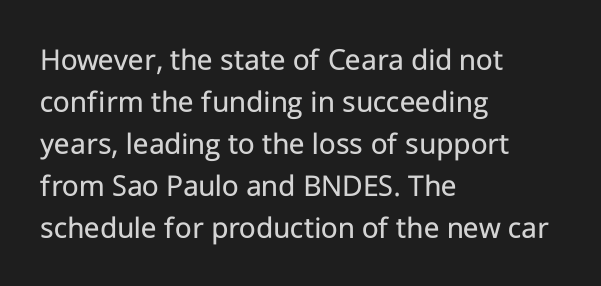
Q: Is the text bold? A: No.
Q: Is the text italic (slanted)? A: No, it is upright.
Q: Is the typeface a serif or a sans-serif typeface? A: Sans-serif.
Q: Is the text underlined? A: No.
Q: How is the paragraph aligned? A: Left-aligned.
Q: Is the spacing between letters normal or unusually wide? A: Normal.
Q: Is the spacing between lines tight, normal or loose? A: Normal.
Q: Width (condensed, normal, or wide)? A: Normal.
Q: Stroke contrast? A: Low.
Q: x-height? A: Medium.
Q: Monospaced? A: No.
